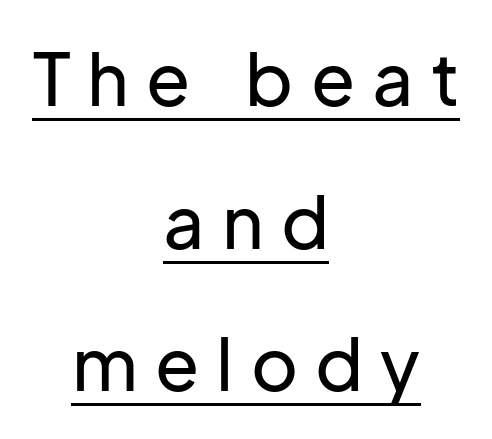
The image shows 72 px sans-serif type, upright; set centered, loose line spacing (1.98x), unusually wide letter spacing (+0.24 em), underlined; low stroke contrast and a medium x-height.
